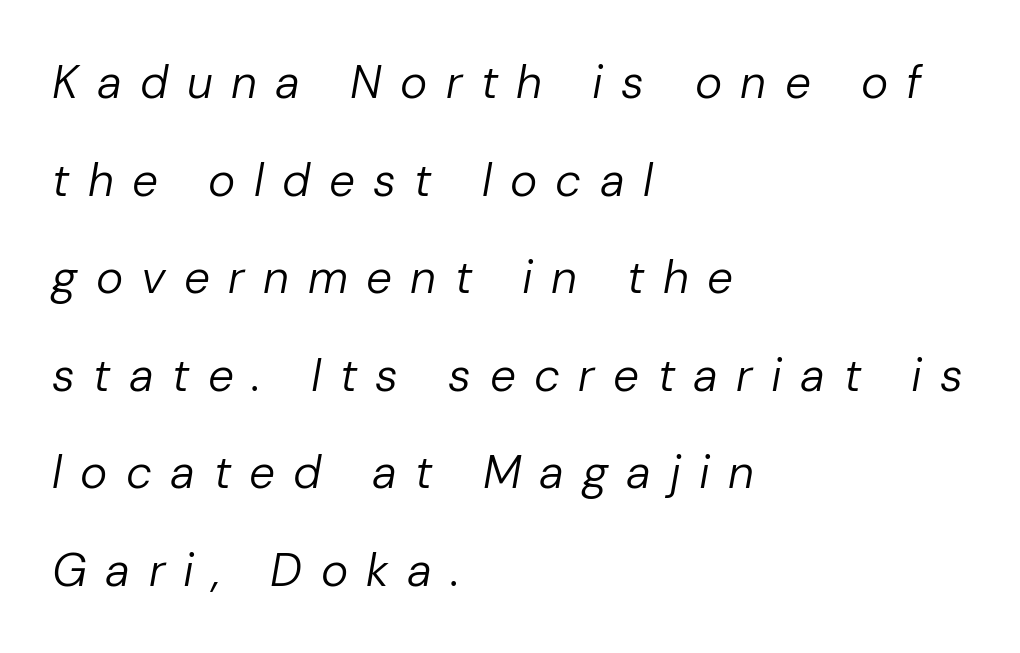
Q: Is the text bold? A: No.
Q: Is the text italic (slanted)? A: Yes, it leans right by about 10 degrees.
Q: Is the text underlined? A: No.
Q: How is the paragraph aligned? A: Left-aligned.
Q: Is the spacing between letters normal or unusually wide? A: Unusually wide.
Q: Is the spacing between lines tight, normal or loose? A: Loose.
Q: Width (condensed, normal, or wide)? A: Normal.
Q: Stroke contrast? A: Low.
Q: x-height? A: Medium.
Q: Monospaced? A: No.
